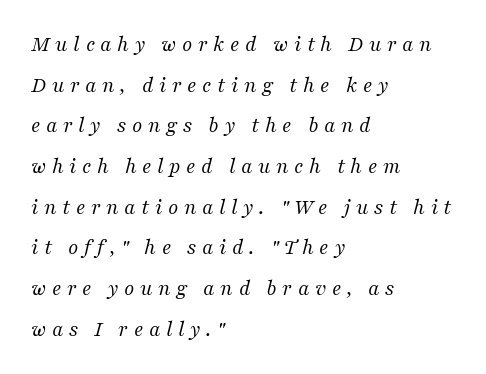
Q: Is the text bold? A: No.
Q: Is the text italic (slanted)? A: Yes, it leans right by about 16 degrees.
Q: Is the text underlined? A: No.
Q: How is the paragraph aligned? A: Left-aligned.
Q: Is the spacing between letters normal or unusually wide? A: Unusually wide.
